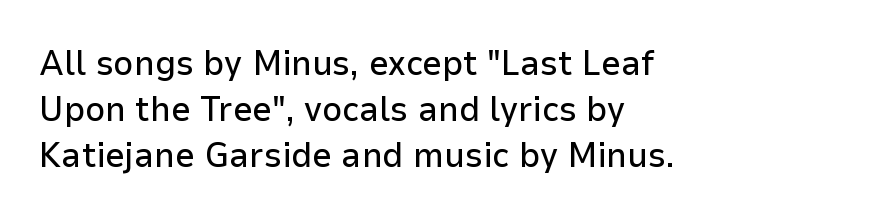
If you drew a line through each stem, it would be perfectly vertical. Do the characters align in a grid? No, the font is proportional. Students, note that the glyphs here touch the page at normal intervals. The typeface chosen for these lines omits serifs. Rows of type keep a routine distance in the vertical direction.
